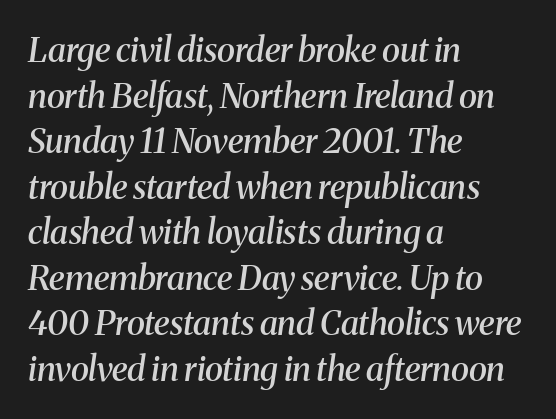
Glance below the letters and you will spot only blank space. You could not count columns in this text — the font is proportionally spaced. No extra tracking has been applied to these lines. Layout note: lines flush left. These lines carry some extra weight — a demibold, not a full bold.
